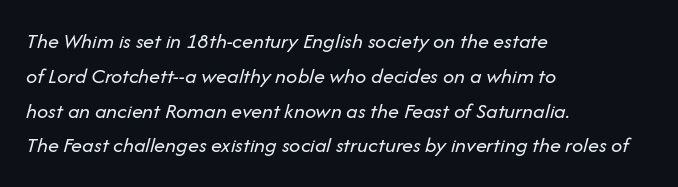
Q: Is the text bold? A: No.
Q: Is the text italic (slanted)? A: Yes, it leans right by about 14 degrees.
Q: Is the text underlined? A: No.
Q: How is the paragraph aligned? A: Left-aligned.
Q: Is the spacing between letters normal or unusually wide? A: Normal.
Q: Is the spacing between lines tight, normal or loose? A: Normal.
